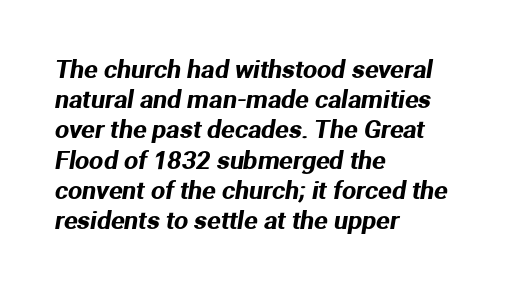
Q: Is the text underlined? A: No.
Q: How is the paragraph aligned? A: Left-aligned.
Q: Is the spacing between letters normal or unusually wide? A: Normal.
